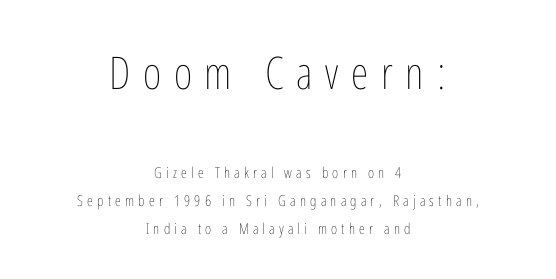
This reads as an unemphasized weight, regular at the heaviest. Do the characters align in a grid? No, the font is proportional. The letterforms stand isolated, each surrounded by extra space. Size contrast runs from large at the top to small at the bottom. Vertical strokes here are truly vertical. The foot of each line stays bare and open.
